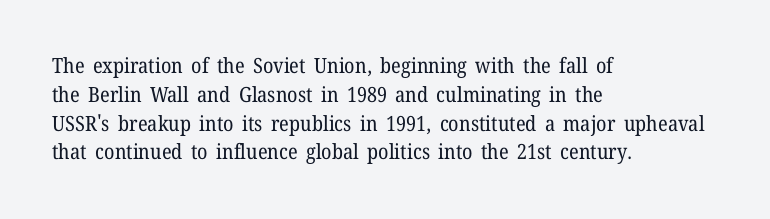
{"italic": "no", "bold": "no", "underline": "no", "align": "left", "line_spacing": "normal", "line_spacing_ratio": 1.37, "letter_spacing": "normal", "letter_spacing_em": 0.0, "glyph_px": 21}
